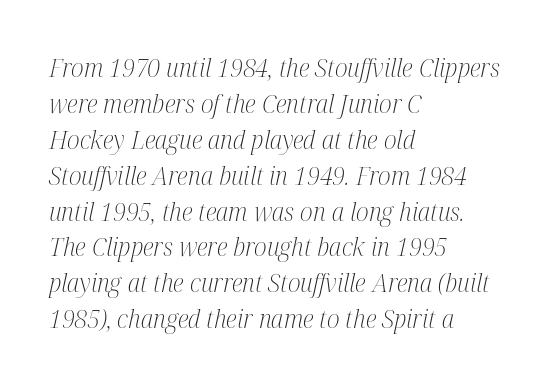
Caption: standard tracking, unaltered. The lettering tilts uniformly, giving the passage an italic look. All the whitespace from short lines collects on the right. Each stroke keeps to a modest, everyday thickness or less.
